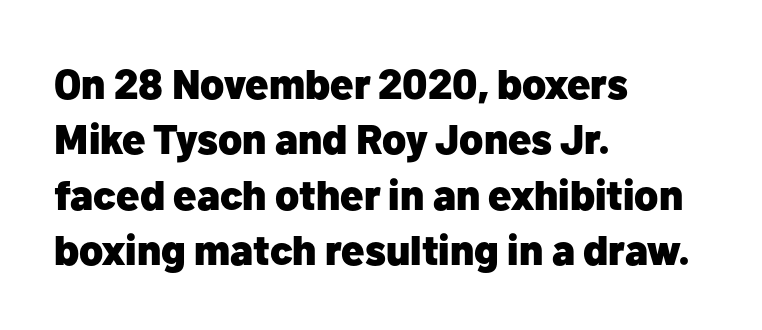
The image shows 42 px heavy sans-serif type, upright; set left-aligned, normal line spacing (1.32x), normal letter spacing, not underlined; low stroke contrast and a medium x-height.
